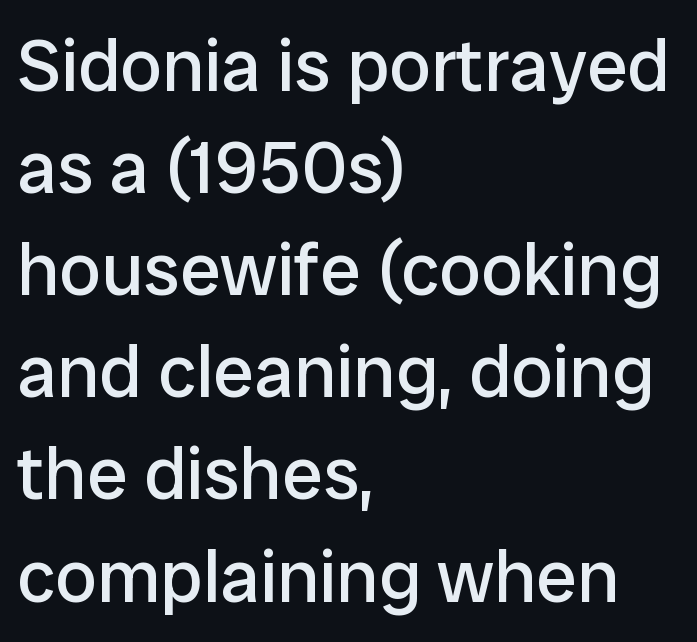
The image shows 74 px regular-weight sans-serif type, upright; set left-aligned, normal line spacing (1.38x), normal letter spacing, not underlined; low stroke contrast and a medium x-height.
